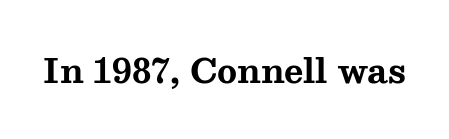
The image shows 33 px bold, wide serif type, upright; set normal letter spacing, not underlined; medium stroke contrast and a medium x-height.
